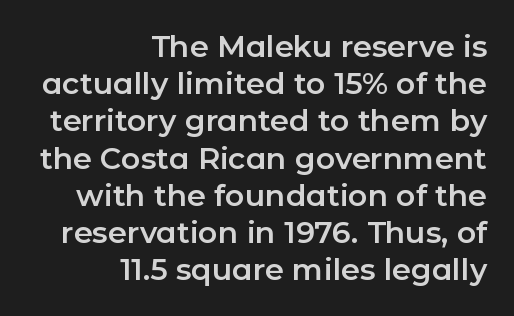
{"serif": "no", "italic": "no", "width": "normal", "stroke_contrast": "low", "x_height": "medium", "monospaced": "no", "underline": "no", "align": "right", "line_spacing_ratio": 1.24, "letter_spacing": "normal", "letter_spacing_em": 0.0, "glyph_px": 30}
